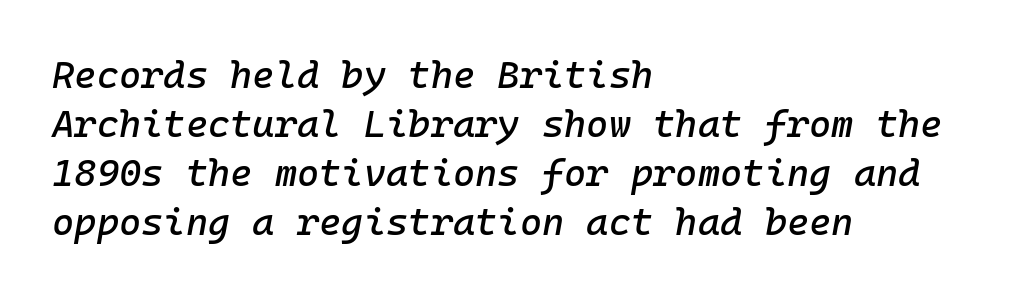
Just letters on the line, the space beneath them empty. The lines in this sample share a left origin and differ only in where they stop. Rendered with sloped, italic letterforms. A typesetter would call this monospace, since all characters share one set width. The lines sit at an ordinary, default distance from one another.
